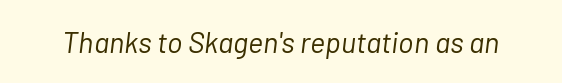
Slanted lettering throughout. Standard letterfit; no display-style spreading of the glyphs. The glyphs are unaccompanied by any horizontal stroke below them. Think standard paragraph weight, or any step lighter than that. Do the characters align in a grid? No, the font is proportional.
